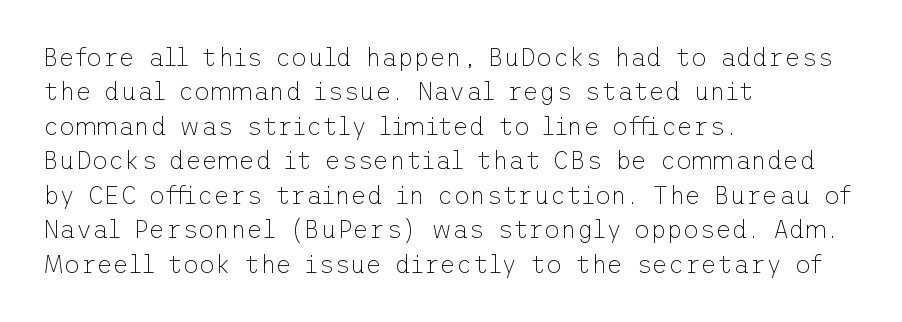
{"italic": "no", "bold": "no", "underline": "no", "align": "left", "line_spacing": "normal", "line_spacing_ratio": 1.38, "letter_spacing": "normal", "letter_spacing_em": 0.0, "glyph_px": 25}
